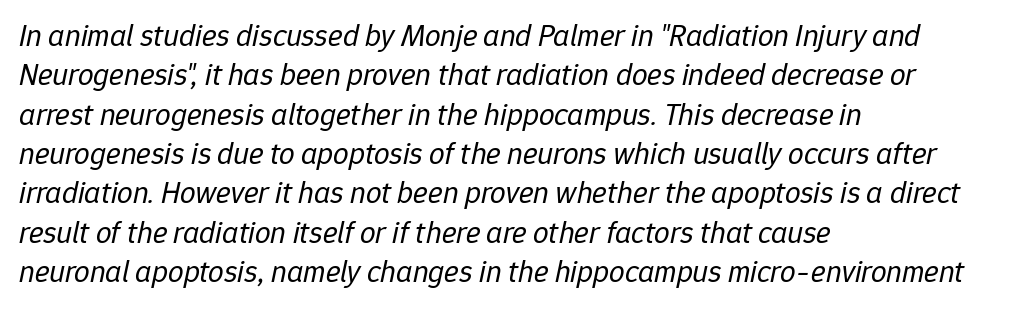
{"italic": "yes", "lean": "right", "slant_degrees": 12, "bold": "no", "weight": "regular", "width": "normal", "stroke_contrast": "low", "x_height": "medium", "monospaced": "no", "underline": "no", "align": "left", "line_spacing": "normal", "line_spacing_ratio": 1.27, "letter_spacing": "normal", "letter_spacing_em": 0.0, "glyph_px": 31}
